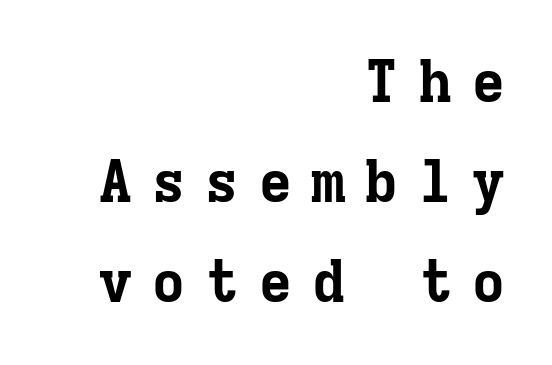
Q: Is the text bold? A: Yes.
Q: Is the text italic (slanted)? A: No, it is upright.
Q: Is the typeface a serif or a sans-serif typeface? A: Serif.
Q: Is the text underlined? A: No.
Q: How is the paragraph aligned? A: Right-aligned.
Q: Is the spacing between letters normal or unusually wide? A: Unusually wide.
Q: Width (condensed, normal, or wide)? A: Normal.
Q: Stroke contrast? A: Low.
Q: x-height? A: Medium.
Q: Monospaced? A: Yes.
